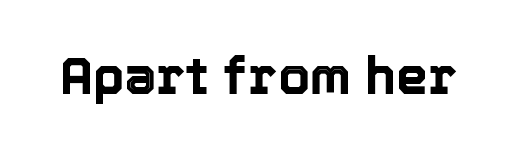
The image shows 51 px text type, upright; set normal letter spacing, not underlined; a medium x-height.
